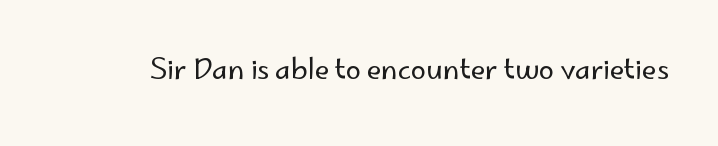
{"italic": "no", "bold": "no", "underline": "no", "letter_spacing": "normal", "letter_spacing_em": 0.0, "glyph_px": 27}
